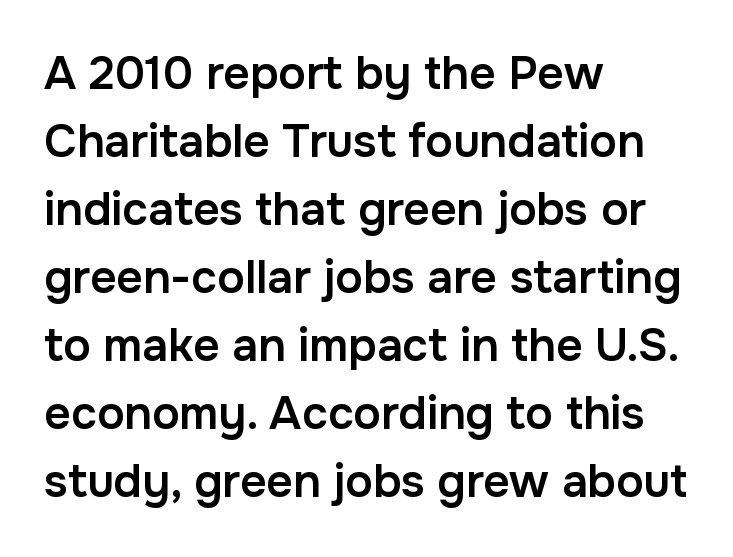
Bare-footed words on every line. Semibold letterforms, between regular and bold. Typeset ragged right — the left edge is the straight one. Designer's note — italics off, roman on.
